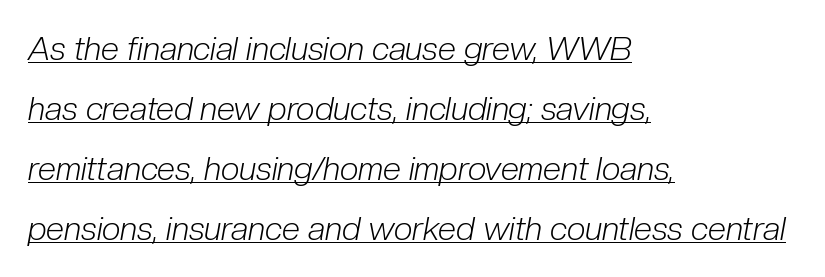
Q: Is the text bold? A: No.
Q: Is the text italic (slanted)? A: Yes, it leans right by about 10 degrees.
Q: Is the text underlined? A: Yes.
Q: How is the paragraph aligned? A: Left-aligned.
Q: Is the spacing between letters normal or unusually wide? A: Normal.
Q: Width (condensed, normal, or wide)? A: Condensed.
Q: Stroke contrast? A: Low.
Q: x-height? A: Medium.
Q: Monospaced? A: No.
